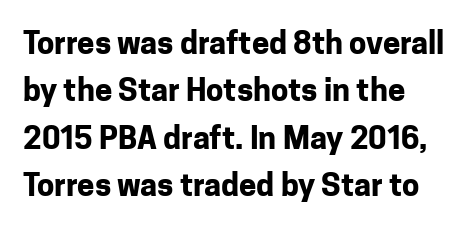
The image shows 31 px bold sans-serif type, upright; set normal line spacing (1.53x), normal letter spacing, not underlined; low stroke contrast and a medium x-height.
